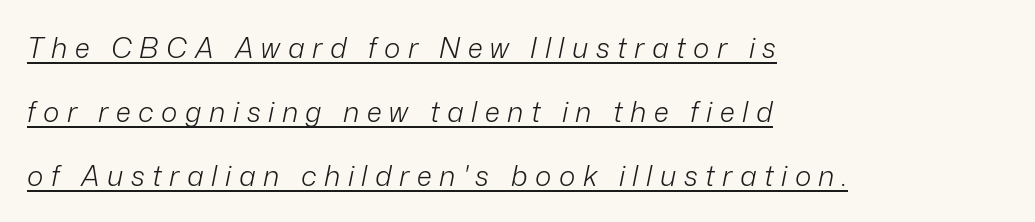
Q: Is the text bold? A: No.
Q: Is the text italic (slanted)? A: Yes, it leans right by about 12 degrees.
Q: Is the text underlined? A: Yes.
Q: How is the paragraph aligned? A: Left-aligned.
Q: Is the spacing between letters normal or unusually wide? A: Unusually wide.
Q: Is the spacing between lines tight, normal or loose? A: Loose.
Q: Width (condensed, normal, or wide)? A: Normal.
Q: Stroke contrast? A: Low.
Q: x-height? A: Medium.
Q: Monospaced? A: No.
